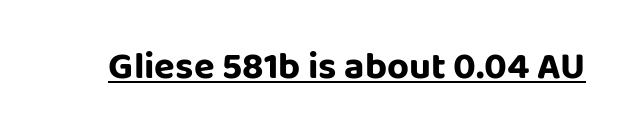
The face used here is proportionally spaced, like ordinary book or web type. The sample has been set heavy, in full bold. A sans-serif font was chosen for this passage. The rendering keeps characters at their native spacing. Posture: straight, roman, zero tilt. A baseline rule has been typeset under these characters.
